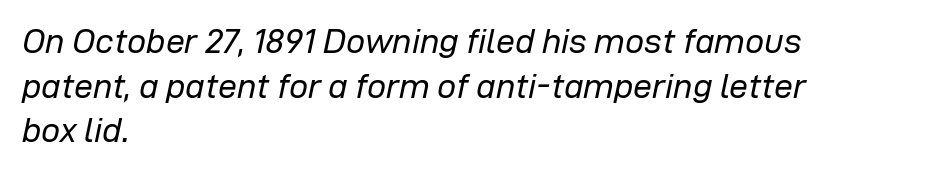
The image shows 34 px regular-weight type, italic (leaning right); set left-aligned, normal line spacing (1.31x), normal letter spacing, not underlined; low stroke contrast and a medium x-height.
